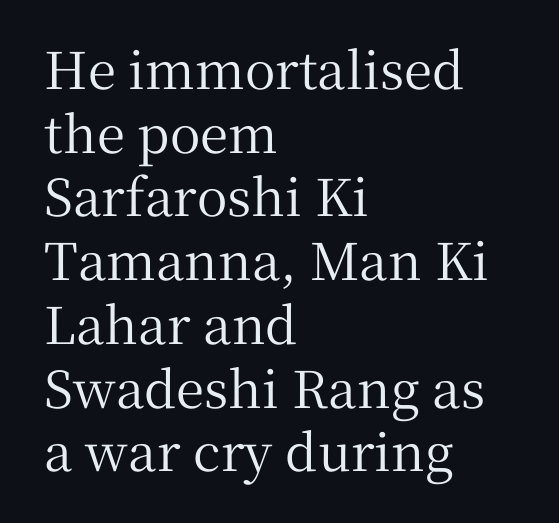
{"serif": "yes", "italic": "no", "width": "normal", "stroke_contrast": "medium", "x_height": "medium", "monospaced": "no", "underline": "no", "align": "left", "line_spacing": "normal", "line_spacing_ratio": 1.25, "letter_spacing": "normal", "letter_spacing_em": 0.0, "glyph_px": 51}
